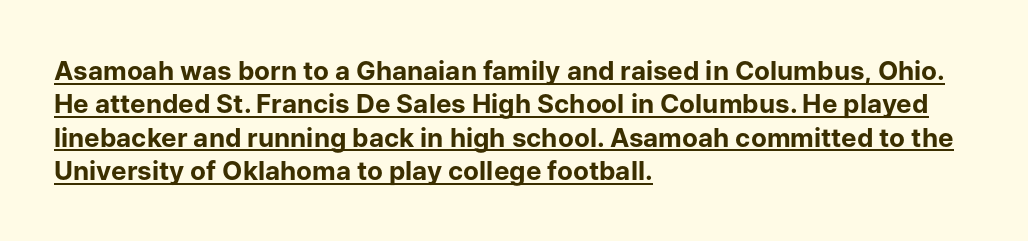
{"italic": "no", "bold": "yes", "underline": "yes", "align": "left", "line_spacing": "normal", "line_spacing_ratio": 1.28, "letter_spacing": "normal", "letter_spacing_em": 0.0, "glyph_px": 26}
